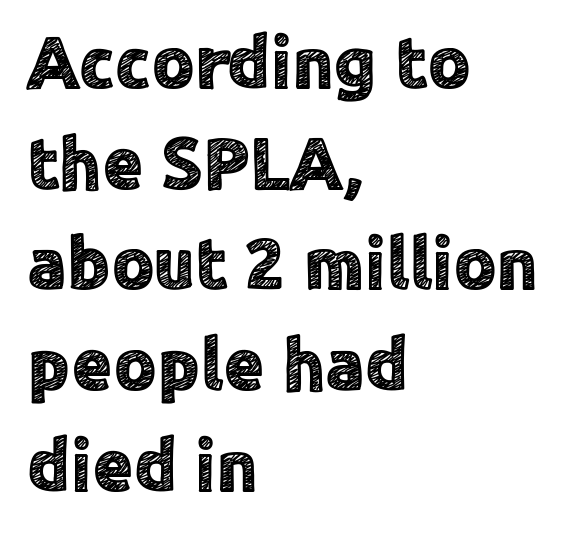
{"serif": "no", "italic": "no", "width": "normal", "x_height": "medium", "monospaced": "no", "underline": "no", "align": "left", "line_spacing": "normal", "line_spacing_ratio": 1.36, "letter_spacing": "normal", "letter_spacing_em": 0.0, "glyph_px": 74}
